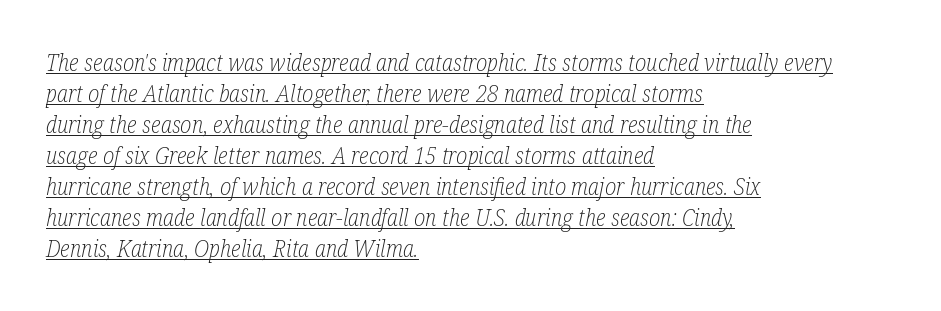
No letter is thick-stroked: the sample isn't bold. Reading down the column, the eye jumps a familiar distance to each next line. Tracking value appears to be zero — textbook default spacing. Layout note: lines flush left. Caption: lettering with a line underneath.
